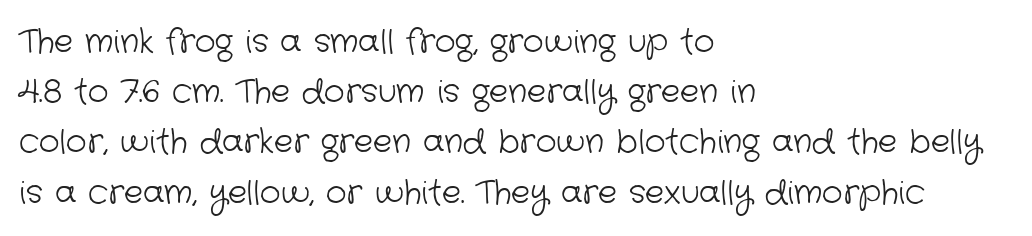
Each letter's strokes conclude bluntly, with no projecting serifs. The lines in this sample share a left origin and differ only in where they stop. You could not count columns in this text — the font is proportionally spaced. The font is comparable to plain body text, perhaps lighter. What stands out about the letter spacing? Nothing — it is the standard amount.
